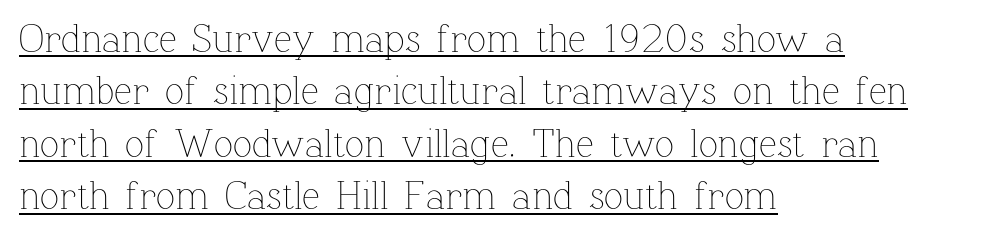
Q: Is the text bold? A: No.
Q: Is the text italic (slanted)? A: No, it is upright.
Q: Is the text underlined? A: Yes.
Q: How is the paragraph aligned? A: Left-aligned.
Q: Is the spacing between letters normal or unusually wide? A: Normal.
Q: Is the spacing between lines tight, normal or loose? A: Normal.
Q: Width (condensed, normal, or wide)? A: Normal.
Q: Stroke contrast? A: Low.
Q: x-height? A: Medium.
Q: Monospaced? A: No.
